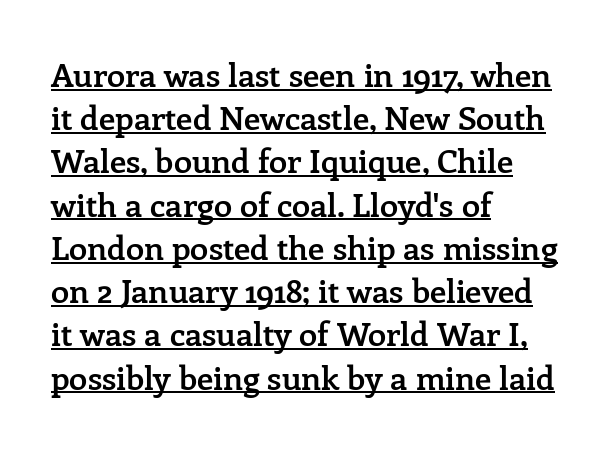
Has an underline been added? It has. The passage shown is semibold, sitting just below true bold. One glance says typical: line gaps are just what's usual. Spacing verdict: proportional, widths tailored to each character.
